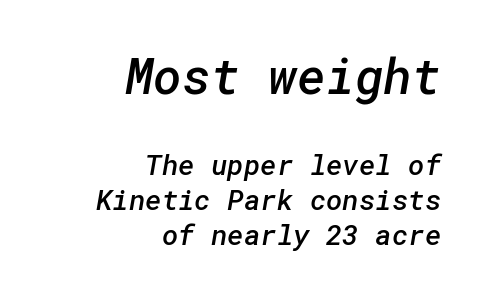
Q: Is the text bold? A: Semi-bold.
Q: Is the typeface a serif or a sans-serif typeface? A: Sans-serif.
Q: Is the text underlined? A: No.
Q: How is the paragraph aligned? A: Right-aligned.
Q: Is the spacing between letters normal or unusually wide? A: Normal.
Q: Is the spacing between lines tight, normal or loose? A: Normal.
Q: Which block of text is set in a larger size, the first (top) or the second (bottom)? A: The first (top) one.
Q: Width (condensed, normal, or wide)? A: Normal.
Q: Stroke contrast? A: Low.
Q: x-height? A: Medium.
